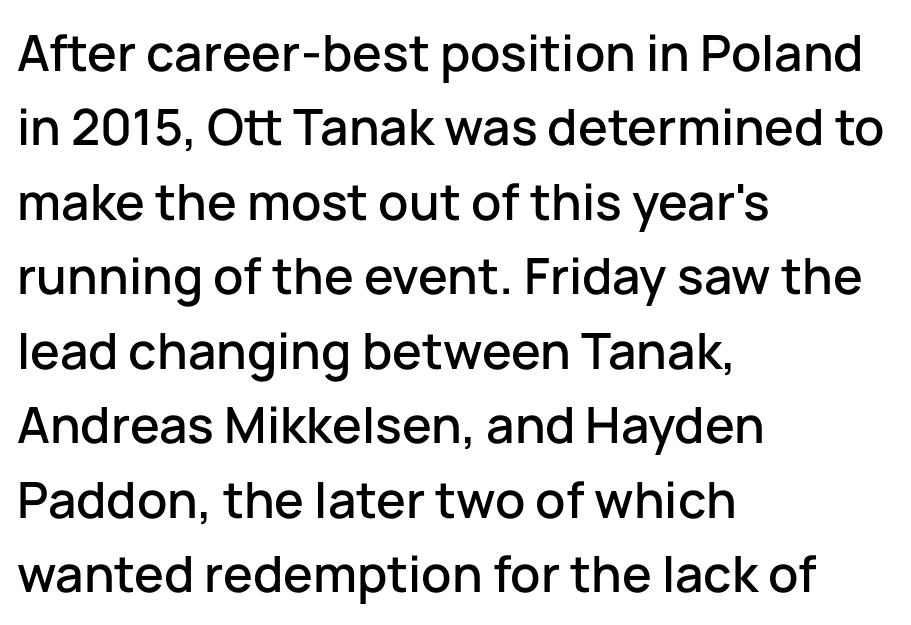
Leading matches the norm, producing a regular column. Layout note: lines flush left. This is roman type, the default non-slanted kind. Beneath every word, the page is bare.
